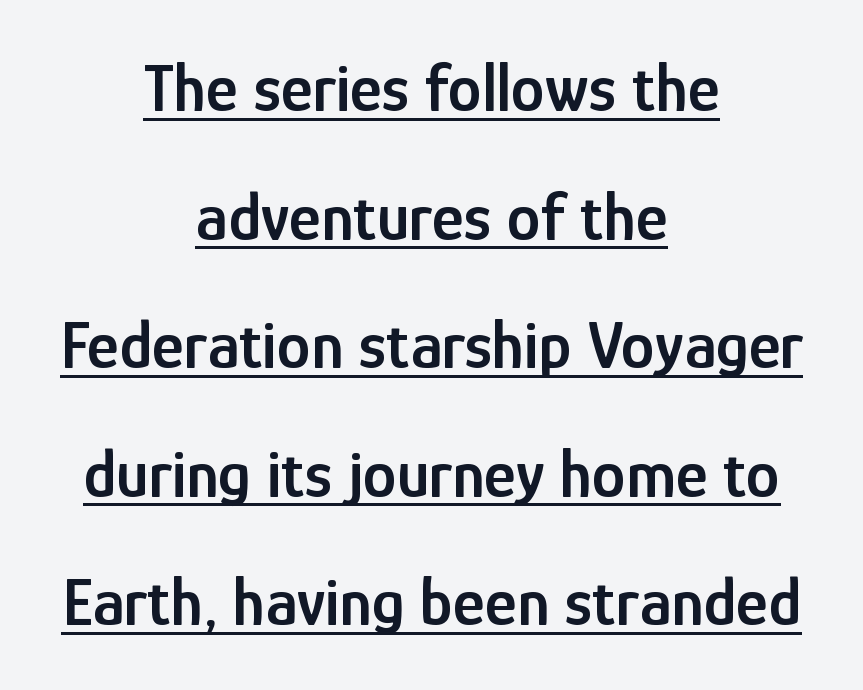
The face used here appears with an underline applied. The rag falls on both sides of this text block equally. The face used here is a sans, in the tradition of grotesques and geometrics. Students, note that the glyphs here touch the page at normal intervals. Here the designer chose a conventional face with non-uniform glyph widths. Firm but not heavy-handed strokes: this text is semibold.
